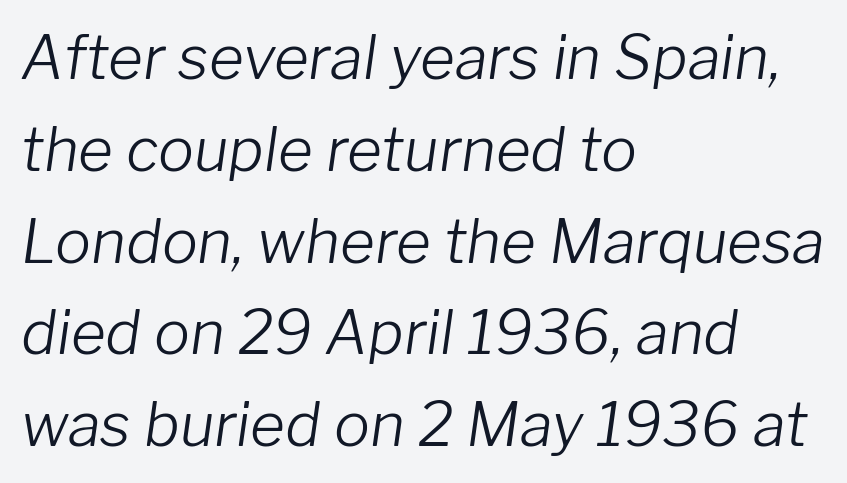
Q: Is the text bold? A: No.
Q: Is the text italic (slanted)? A: Yes, it leans right by about 8 degrees.
Q: Is the text underlined? A: No.
Q: How is the paragraph aligned? A: Left-aligned.
Q: Is the spacing between letters normal or unusually wide? A: Normal.
Q: Is the spacing between lines tight, normal or loose? A: Normal.
Q: Width (condensed, normal, or wide)? A: Normal.
Q: Stroke contrast? A: Low.
Q: x-height? A: Medium.
Q: Monospaced? A: No.
